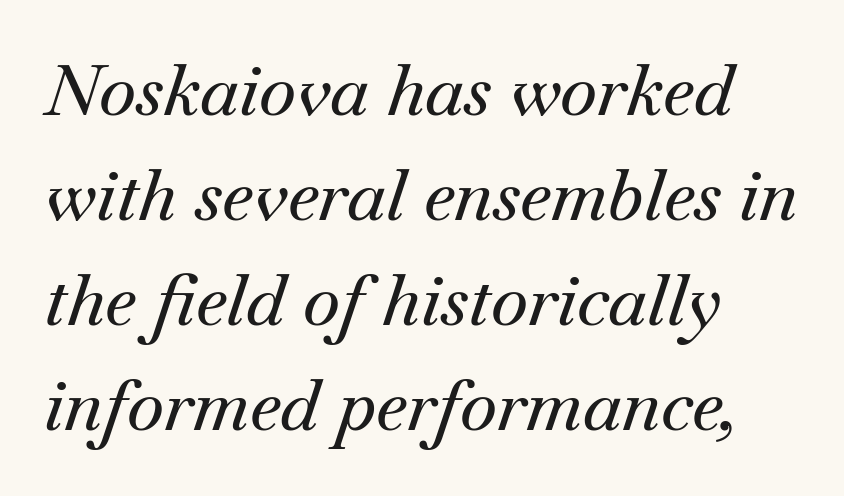
{"serif": "yes", "italic": "yes", "lean": "right", "slant_degrees": 18, "width": "normal", "stroke_contrast": "medium", "x_height": "small", "monospaced": "no", "underline": "no", "align": "left", "line_spacing": "normal", "line_spacing_ratio": 1.48, "letter_spacing": "normal", "letter_spacing_em": 0.0, "glyph_px": 71}
